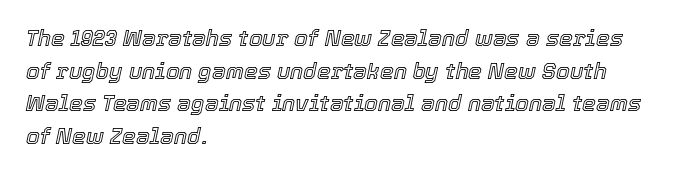
Looking at the ascenders, they clearly lean. The line-height multiplier appears to be the usual default. The passage shown is not underscored anywhere. The compositor pushed each line to the left boundary.
